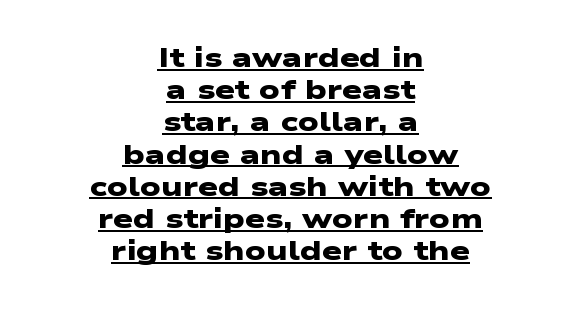
Q: Is the text bold? A: Yes.
Q: Is the typeface a serif or a sans-serif typeface? A: Sans-serif.
Q: Is the text underlined? A: Yes.
Q: How is the paragraph aligned? A: Centered.
Q: Is the spacing between letters normal or unusually wide? A: Normal.
Q: Is the spacing between lines tight, normal or loose? A: Tight.
Q: Width (condensed, normal, or wide)? A: Wide.
Q: Stroke contrast? A: Low.
Q: x-height? A: Medium.
Q: Monospaced? A: No.
